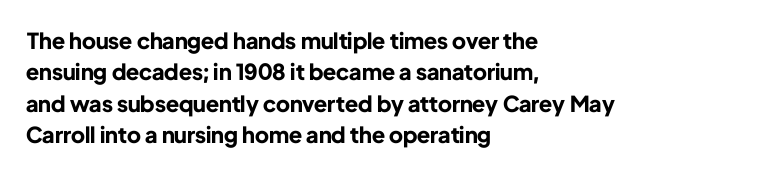
The image shows 22 px bold type, upright; set left-aligned, normal line spacing (1.43x), normal letter spacing, not underlined.
